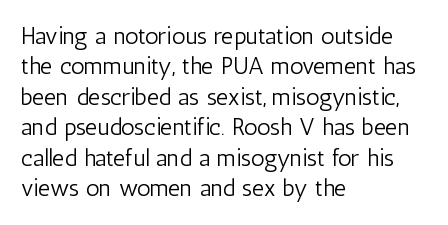
{"italic": "no", "bold": "no", "underline": "no", "align": "left", "line_spacing": "normal", "line_spacing_ratio": 1.27, "letter_spacing": "normal", "letter_spacing_em": 0.0, "glyph_px": 24}
